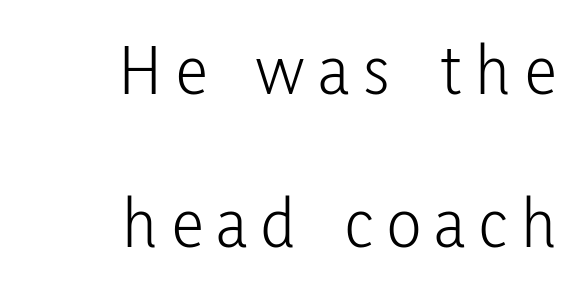
Is the block centered? No — it sits flush against the right margin. Bare-footed words on every line. You could fit nearly another row in the gap between these rows. Looks like regular typesetting: each glyph gets only the width it needs. A roman cut, with each character standing at attention.
